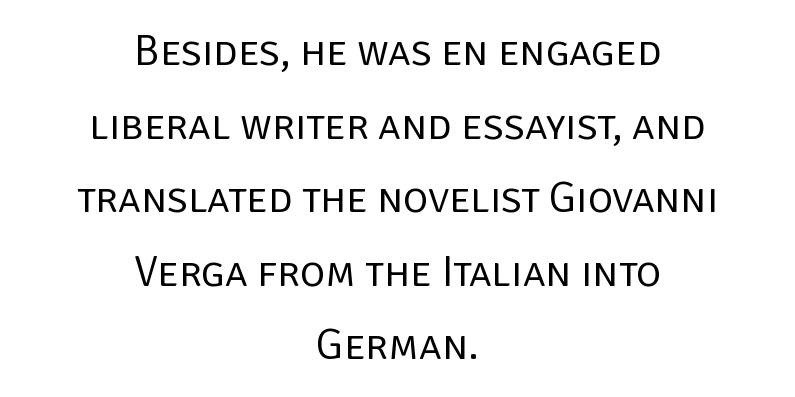
{"serif": "no", "italic": "no", "bold": "no", "weight": "regular", "width": "normal", "stroke_contrast": "low", "x_height": "large", "monospaced": "no", "underline": "no", "align": "center", "line_spacing_ratio": 1.71, "letter_spacing": "normal", "letter_spacing_em": 0.0, "glyph_px": 43}
